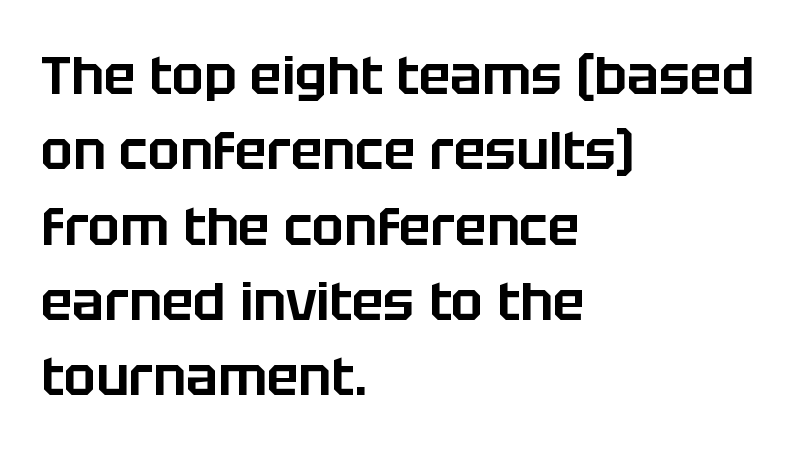
Q: Is the text italic (slanted)? A: No, it is upright.
Q: Is the typeface a serif or a sans-serif typeface? A: Sans-serif.
Q: Is the text underlined? A: No.
Q: How is the paragraph aligned? A: Left-aligned.
Q: Is the spacing between letters normal or unusually wide? A: Normal.
Q: Is the spacing between lines tight, normal or loose? A: Normal.
Q: Width (condensed, normal, or wide)? A: Normal.
Q: Stroke contrast? A: Low.
Q: x-height? A: Large.
Q: Monospaced? A: No.
